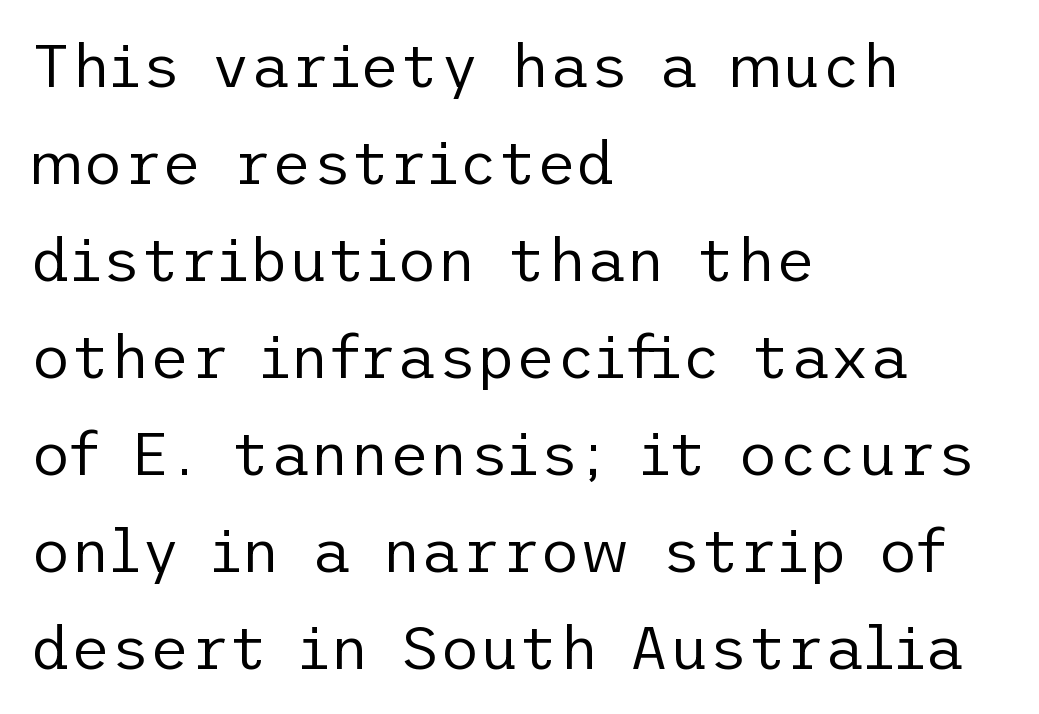
Q: Is the text bold? A: No.
Q: Is the text italic (slanted)? A: No, it is upright.
Q: Is the typeface a serif or a sans-serif typeface? A: Sans-serif.
Q: Is the text underlined? A: No.
Q: How is the paragraph aligned? A: Left-aligned.
Q: Is the spacing between letters normal or unusually wide? A: Normal.
Q: Is the spacing between lines tight, normal or loose? A: Normal.
Q: Width (condensed, normal, or wide)? A: Normal.
Q: Stroke contrast? A: Low.
Q: x-height? A: Medium.
